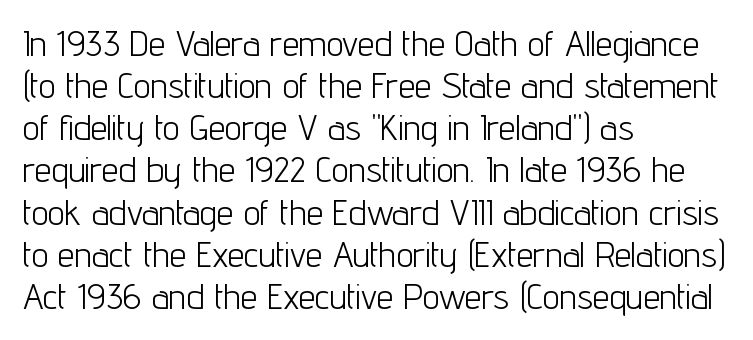
Q: Is the text bold? A: No.
Q: Is the text italic (slanted)? A: No, it is upright.
Q: Is the typeface a serif or a sans-serif typeface? A: Sans-serif.
Q: Is the text underlined? A: No.
Q: How is the paragraph aligned? A: Left-aligned.
Q: Is the spacing between letters normal or unusually wide? A: Normal.
Q: Width (condensed, normal, or wide)? A: Condensed.
Q: Stroke contrast? A: Low.
Q: x-height? A: Medium.
Q: Monospaced? A: No.
